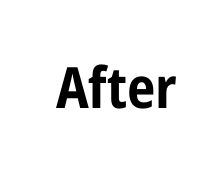
Italic: no, the glyphs are upright roman. In terms of letterform style, serifs are entirely absent. Is this a fixed-width face? No — the glyphs have proportional, varying widths. Check under the words: just untouched page. Characters follow at the spacing the type designer built in. Notice how thick the strokes are: this is what a full bold looks like.
